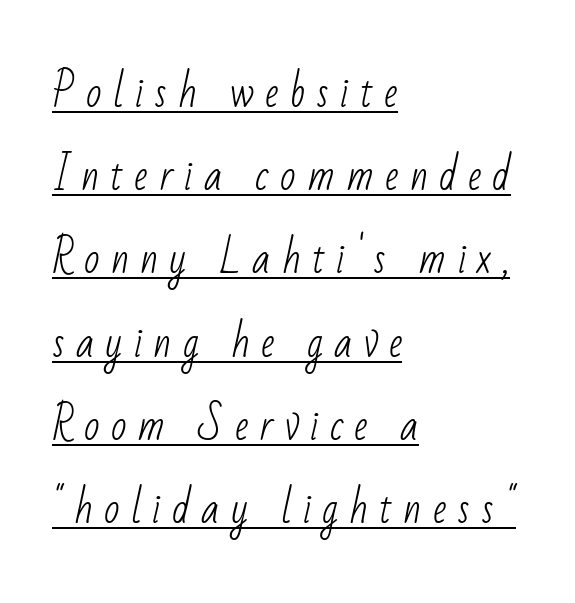
{"serif": "no", "bold": "no", "weight": "light", "width": "condensed", "stroke_contrast": "low", "x_height": "small", "monospaced": "no", "underline": "yes", "align": "left", "line_spacing": "loose", "line_spacing_ratio": 2.03, "letter_spacing": "wide", "letter_spacing_em": 0.27, "glyph_px": 41}
